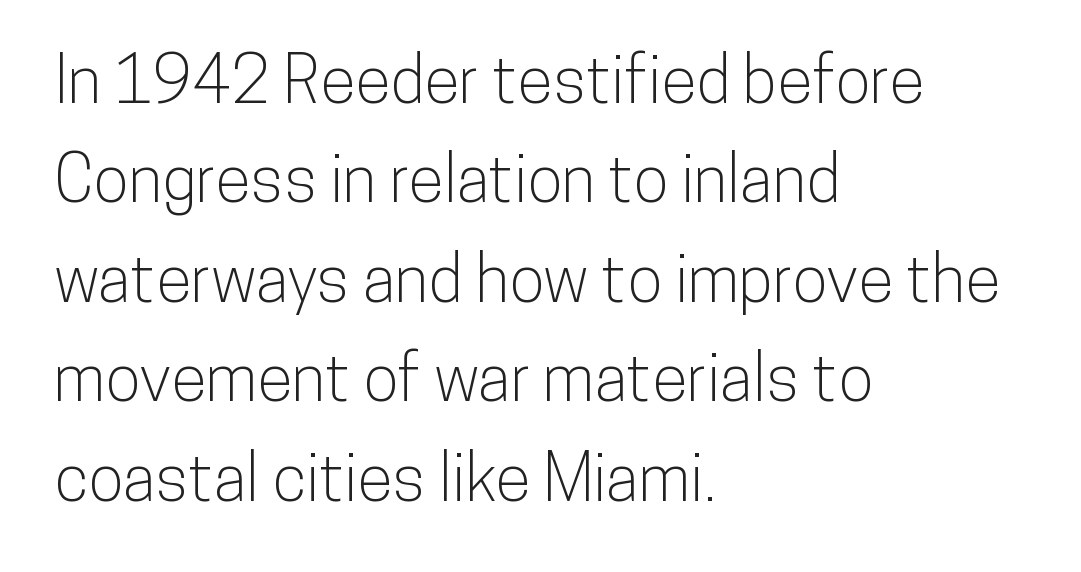
Casual observation: everything's shoved over to the left. Designer's note — italics off, roman on. A bare baseline throughout the passage. Vertically, the passage feels balanced, rows spaced as you'd expect. Each word holds together tightly as a unit, with standard inter-letter gaps. The typeface chosen for these lines omits serifs.
